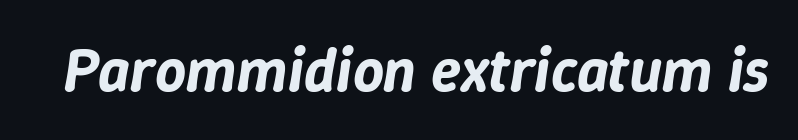
The image shows 61 px text type, italic (leaning right); set normal letter spacing, not underlined; low stroke contrast and a medium x-height.
